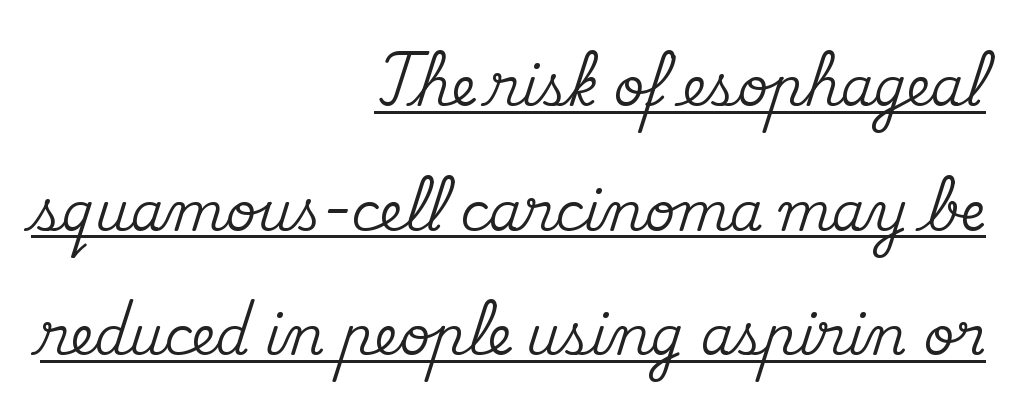
{"serif": "yes", "width": "normal", "stroke_contrast": "medium", "x_height": "small", "monospaced": "no", "underline": "yes", "align": "right", "line_spacing": "loose", "line_spacing_ratio": 2.35, "letter_spacing": "normal", "letter_spacing_em": 0.0, "glyph_px": 53}
